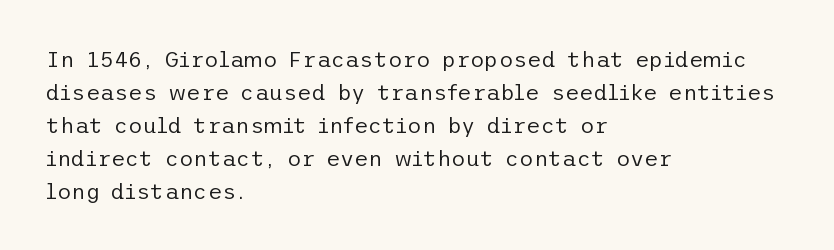
The image shows 22 px text type, upright; set left-aligned, normal line spacing (1.5x), normal letter spacing, not underlined.
